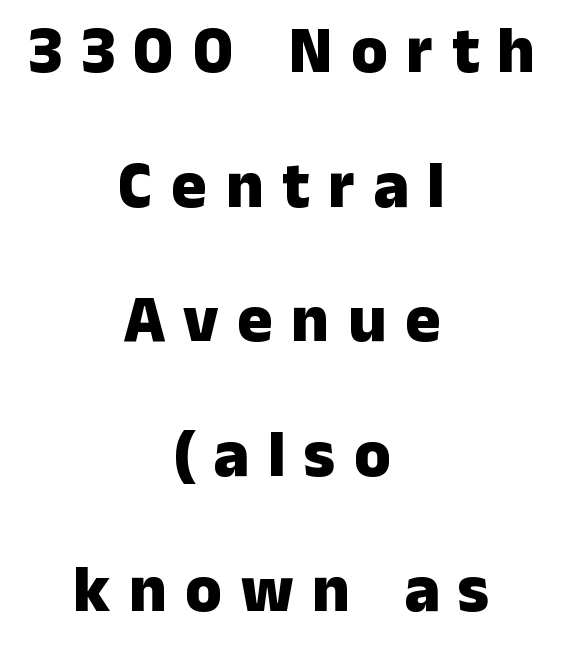
The axis of the letterforms is exactly vertical. Descenders are the only things crossing below the line. The passage shown has open, widely tracked lettering throughout. Vertical spacing — loose. You could not count columns in this text — the font is proportionally spaced.
